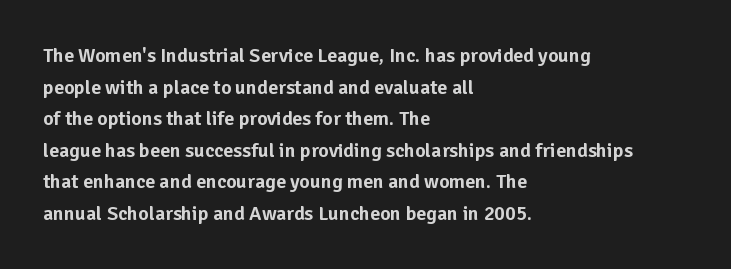
{"italic": "no", "underline": "no", "align": "left", "line_spacing": "normal", "line_spacing_ratio": 1.58, "letter_spacing": "normal", "letter_spacing_em": 0.0, "glyph_px": 20}
